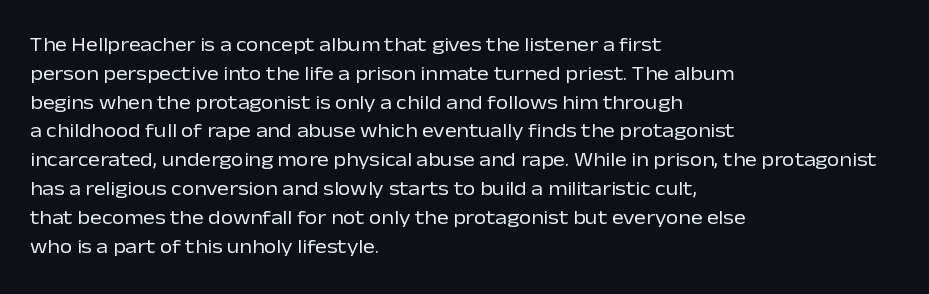
Vertical strokes here are truly vertical. The typesetting does not lean heavy: it is not bold. These lines keep a tight, regular rhythm from letter to letter. Anything drawn beneath the words? Only blank space. The designer left line spacing at the default. Caption: multi-line text, flush left, ragged right.
